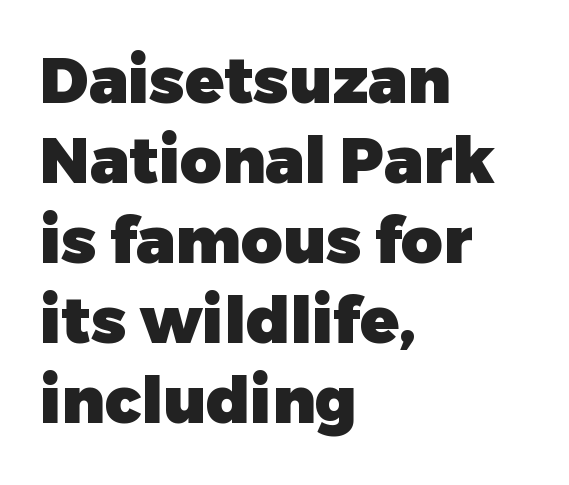
The image shows 64 px heavy sans-serif type, upright; set left-aligned, normal line spacing (1.25x), normal letter spacing, not underlined; low stroke contrast and a medium x-height.
